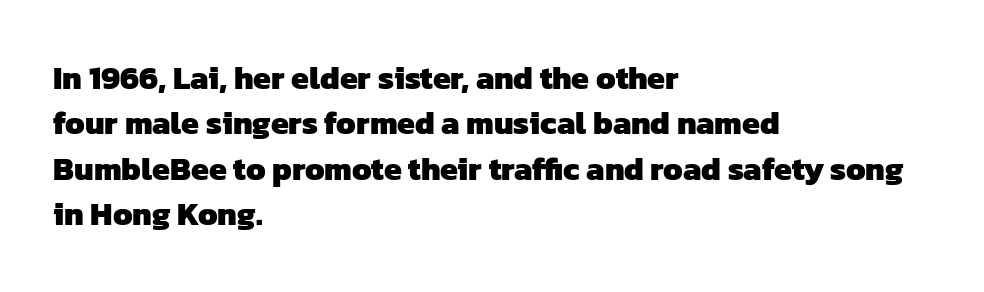
The image shows 32 px heavy sans-serif type; set left-aligned, normal line spacing (1.42x), normal letter spacing, not underlined; low stroke contrast and a medium x-height.
